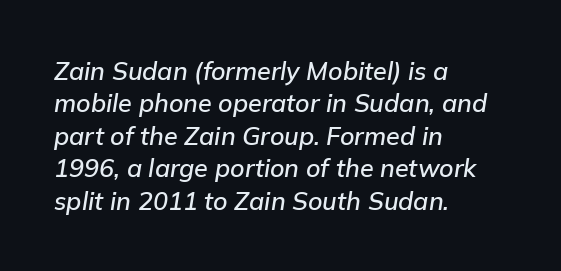
{"italic": "yes", "lean": "right", "slant_degrees": 9, "underline": "no", "align": "left", "line_spacing": "normal", "line_spacing_ratio": 1.3, "letter_spacing": "normal", "letter_spacing_em": 0.0, "glyph_px": 25}
